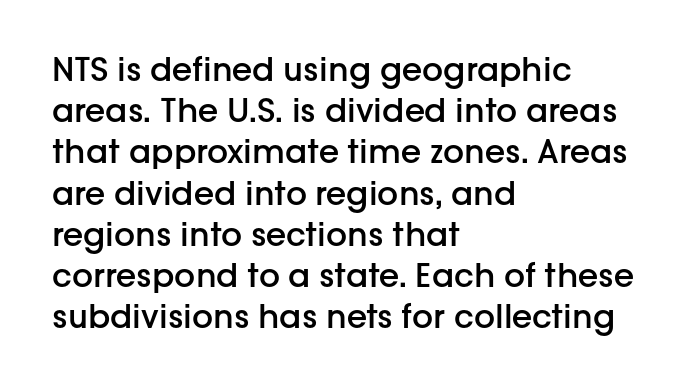
Q: Is the text bold? A: Semi-bold.
Q: Is the text italic (slanted)? A: No, it is upright.
Q: Is the typeface a serif or a sans-serif typeface? A: Sans-serif.
Q: Is the text underlined? A: No.
Q: How is the paragraph aligned? A: Left-aligned.
Q: Is the spacing between letters normal or unusually wide? A: Normal.
Q: Is the spacing between lines tight, normal or loose? A: Normal.
Q: Width (condensed, normal, or wide)? A: Normal.
Q: Stroke contrast? A: Low.
Q: x-height? A: Medium.
Q: Monospaced? A: No.
